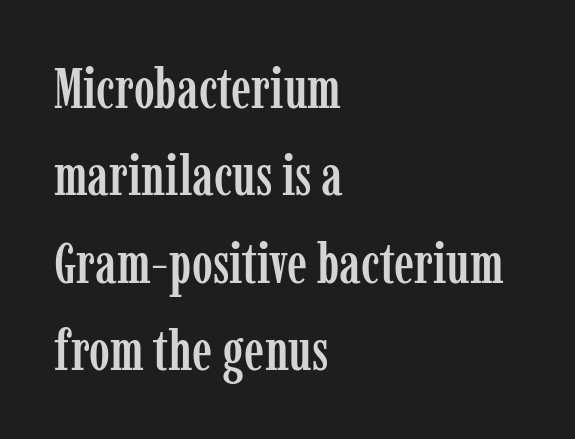
The image shows 56 px condensed serif type, upright; set left-aligned, normal line spacing (1.56x), normal letter spacing, not underlined; low stroke contrast and a medium x-height.
